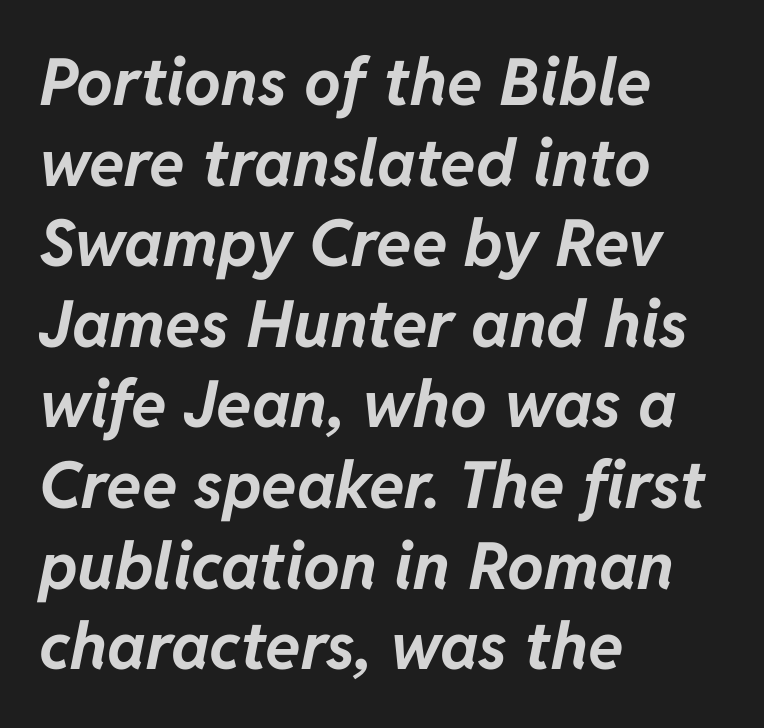
The image shows 65 px bold type, italic (leaning right); set left-aligned, line spacing 1.24x, normal letter spacing, not underlined; low stroke contrast and a medium x-height.
